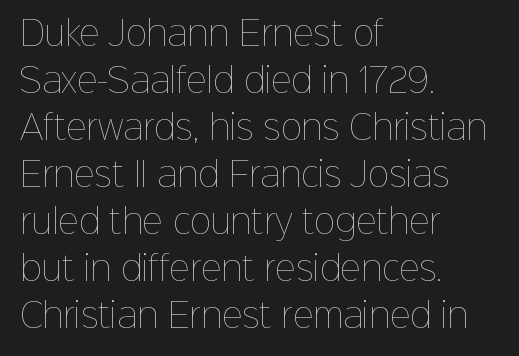
The image shows 32 px thin type, upright; set left-aligned, normal line spacing (1.47x), normal letter spacing, not underlined; low stroke contrast and a medium x-height.
